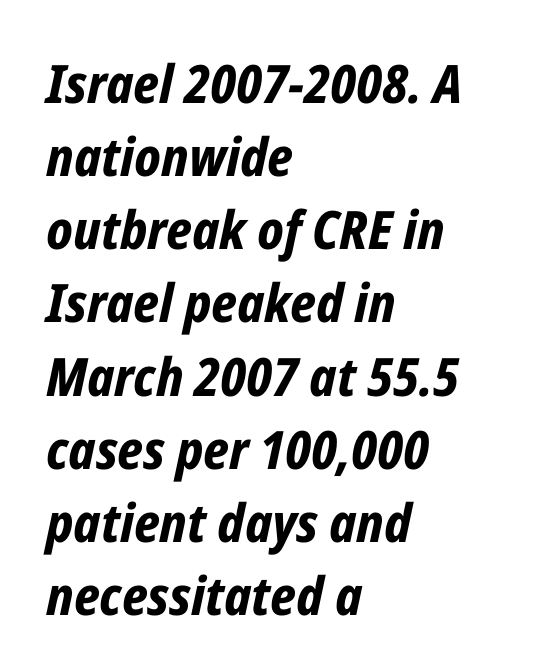
Q: Is the text bold? A: Yes.
Q: Is the text italic (slanted)? A: Yes, it leans right by about 12 degrees.
Q: Is the text underlined? A: No.
Q: How is the paragraph aligned? A: Left-aligned.
Q: Is the spacing between letters normal or unusually wide? A: Normal.
Q: Is the spacing between lines tight, normal or loose? A: Normal.
Q: Width (condensed, normal, or wide)? A: Condensed.
Q: Stroke contrast? A: Low.
Q: x-height? A: Medium.
Q: Monospaced? A: No.
